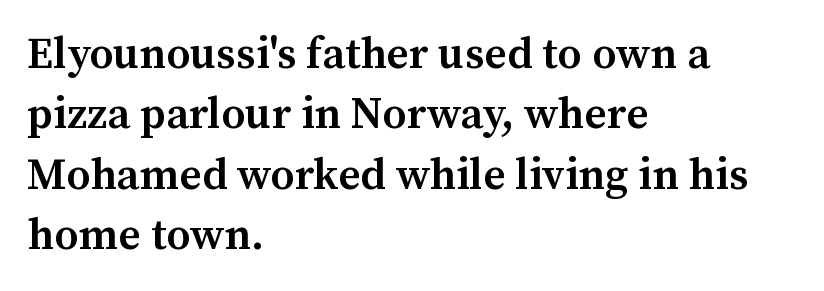
The image shows 44 px semibold serif type, upright; set left-aligned, normal line spacing (1.37x), normal letter spacing, not underlined; medium stroke contrast and a medium x-height.
